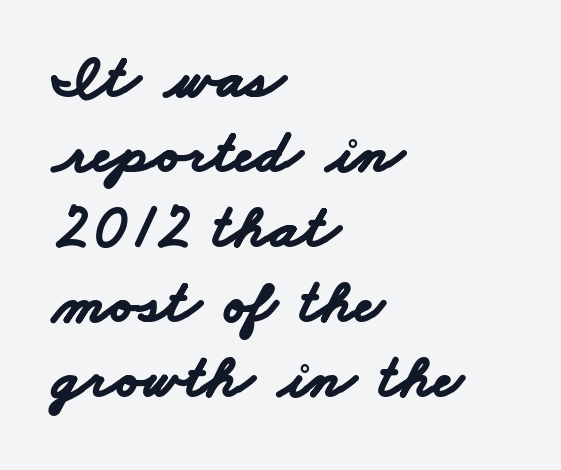
The image shows 62 px bold, wide sans-serif type; set left-aligned, line spacing 1.21x, normal letter spacing, not underlined; low stroke contrast and a small x-height.
